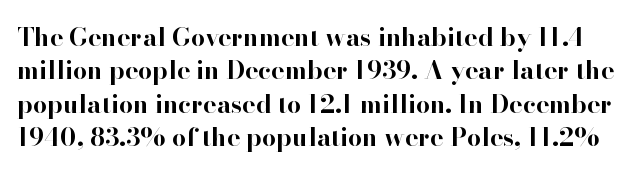
{"italic": "no", "bold": "yes", "underline": "no", "line_spacing": "normal", "line_spacing_ratio": 1.34, "letter_spacing": "normal", "letter_spacing_em": 0.0, "glyph_px": 25}
